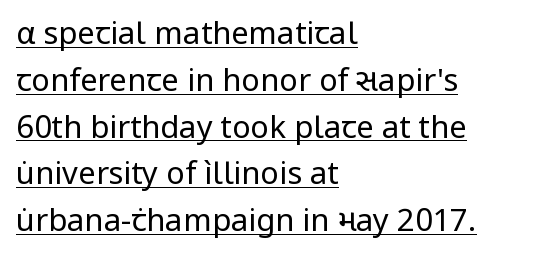
Q: Is the text bold? A: No.
Q: Is the text italic (slanted)? A: No, it is upright.
Q: Is the typeface a serif or a sans-serif typeface? A: Sans-serif.
Q: Is the text underlined? A: Yes.
Q: How is the paragraph aligned? A: Left-aligned.
Q: Is the spacing between letters normal or unusually wide? A: Normal.
Q: Is the spacing between lines tight, normal or loose? A: Normal.
Q: Width (condensed, normal, or wide)? A: Normal.
Q: Stroke contrast? A: Low.
Q: x-height? A: Medium.
Q: Monospaced? A: No.
